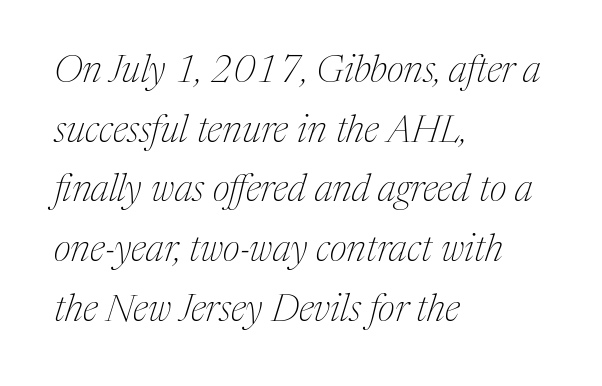
The image shows 38 px thin serif type, italic (leaning right); set left-aligned, normal line spacing (1.57x), normal letter spacing, not underlined; medium stroke contrast and a medium x-height.
